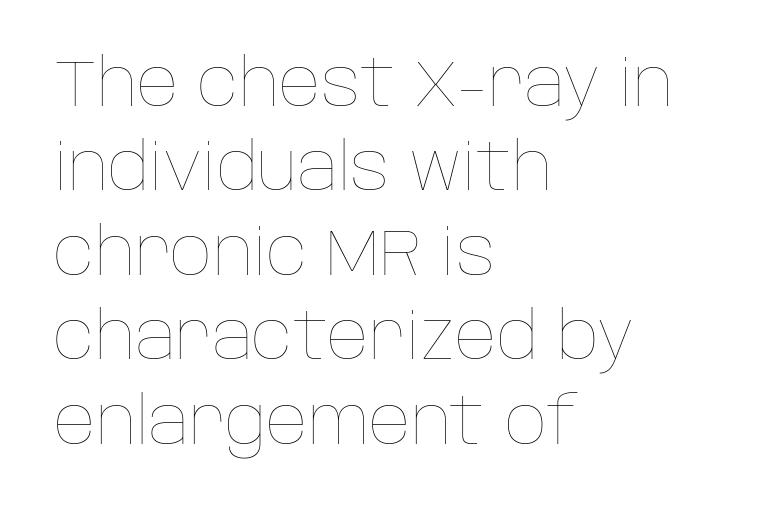
Q: Is the text bold? A: No.
Q: Is the text italic (slanted)? A: No, it is upright.
Q: Is the text underlined? A: No.
Q: How is the paragraph aligned? A: Left-aligned.
Q: Is the spacing between letters normal or unusually wide? A: Normal.
Q: Is the spacing between lines tight, normal or loose? A: Normal.
Q: Width (condensed, normal, or wide)? A: Normal.
Q: Stroke contrast? A: Low.
Q: x-height? A: Large.
Q: Monospaced? A: No.
